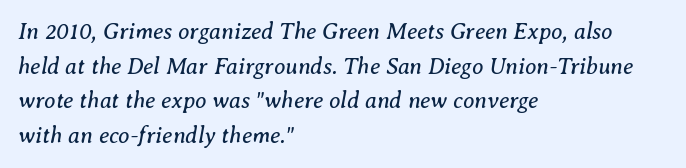
Q: Is the text bold? A: No.
Q: Is the text italic (slanted)? A: Yes, it leans right by about 8 degrees.
Q: Is the text underlined? A: No.
Q: How is the paragraph aligned? A: Left-aligned.
Q: Is the spacing between letters normal or unusually wide? A: Normal.
Q: Is the spacing between lines tight, normal or loose? A: Normal.
